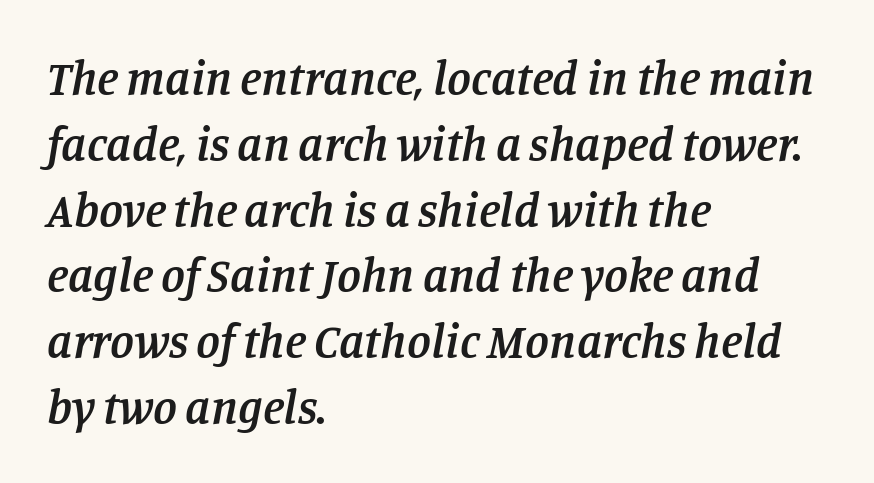
You could not count columns in this text — the font is proportionally spaced. Between one letter and the next there's only the usual sliver of space. Observe the serifs anchoring each vertical stroke in this sample. Evenly set lines give the paragraph a standard silhouette.
